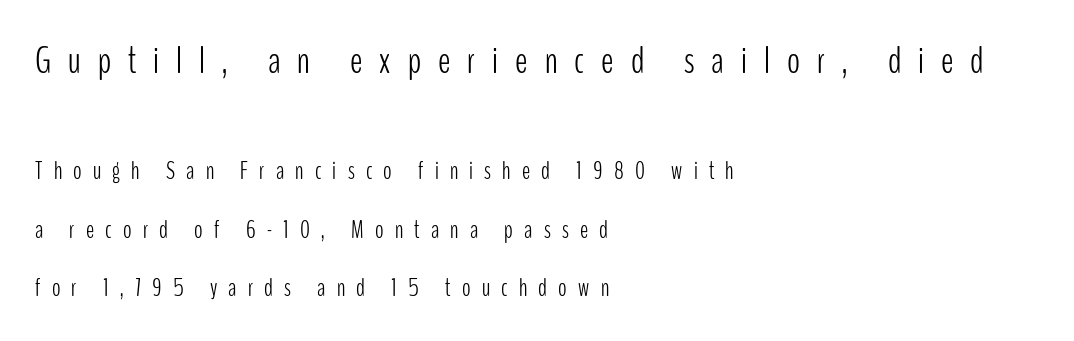
The image shows 38 px light, condensed sans-serif type, upright; set left-aligned, loose line spacing (2.34x), unusually wide letter spacing (+0.45 em), not underlined; the first (top) block is 1.52x larger; low stroke contrast and a medium x-height.
